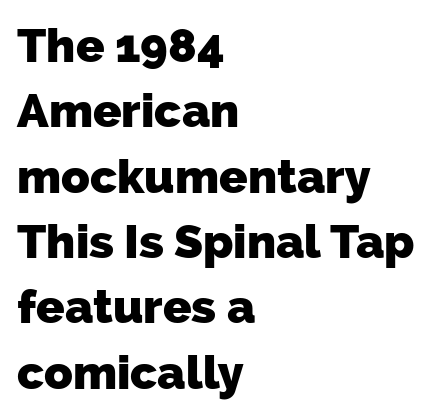
You could call the tracking neutral — neither tight nor loose. Whoever set this chose a conventional vertical rhythm. Type style note: lacks serifs. Typographic density is high because the face is bold. Which margin do the lines hug? The left one — the right edge is uneven. Think of a printed novel: that variable character pitch is what you see here.
